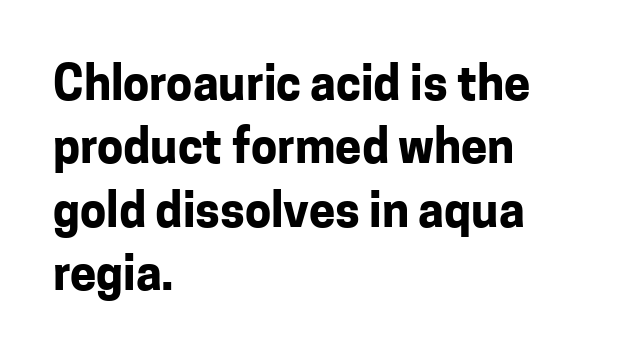
Q: Is the text bold? A: Yes.
Q: Is the text italic (slanted)? A: No, it is upright.
Q: Is the typeface a serif or a sans-serif typeface? A: Sans-serif.
Q: Is the text underlined? A: No.
Q: How is the paragraph aligned? A: Left-aligned.
Q: Is the spacing between letters normal or unusually wide? A: Normal.
Q: Is the spacing between lines tight, normal or loose? A: Normal.
Q: Width (condensed, normal, or wide)? A: Normal.
Q: Stroke contrast? A: Low.
Q: x-height? A: Medium.
Q: Monospaced? A: No.
